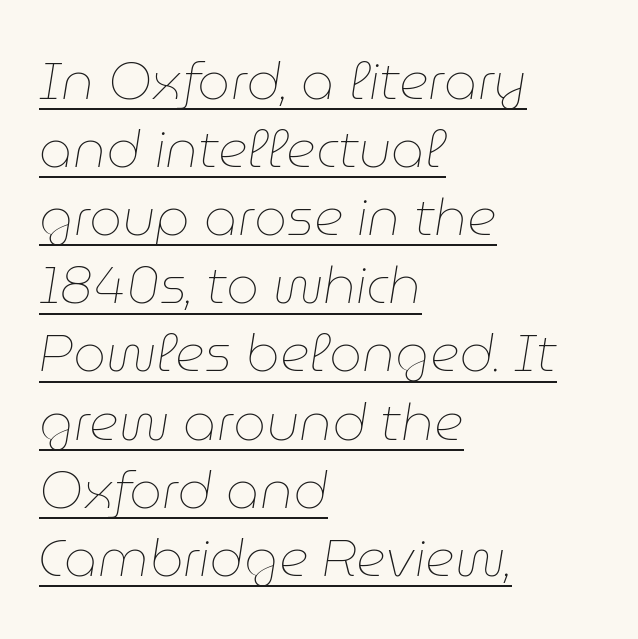
Q: Is the text bold? A: No.
Q: Is the text italic (slanted)? A: Yes, it leans right by about 9 degrees.
Q: Is the text underlined? A: Yes.
Q: How is the paragraph aligned? A: Left-aligned.
Q: Is the spacing between letters normal or unusually wide? A: Normal.
Q: Is the spacing between lines tight, normal or loose? A: Normal.
Q: Width (condensed, normal, or wide)? A: Normal.
Q: Stroke contrast? A: Low.
Q: x-height? A: Medium.
Q: Monospaced? A: No.
